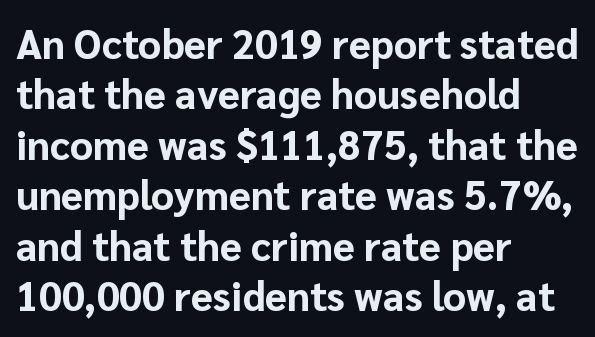
Stroke thickness is high; the sample reads as a true bold. The face used here is proportionally spaced, like ordinary book or web type. How would I describe the line gaps? Plain and ordinary. Notice how the stems are strictly vertical — no italics here. Typeset ragged right — the left edge is the straight one.
